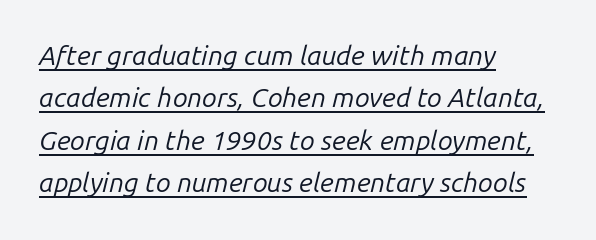
{"italic": "yes", "lean": "right", "slant_degrees": 14, "bold": "no", "underline": "yes", "align": "left", "line_spacing": "normal", "line_spacing_ratio": 1.57, "letter_spacing": "normal", "letter_spacing_em": 0.0, "glyph_px": 27}
